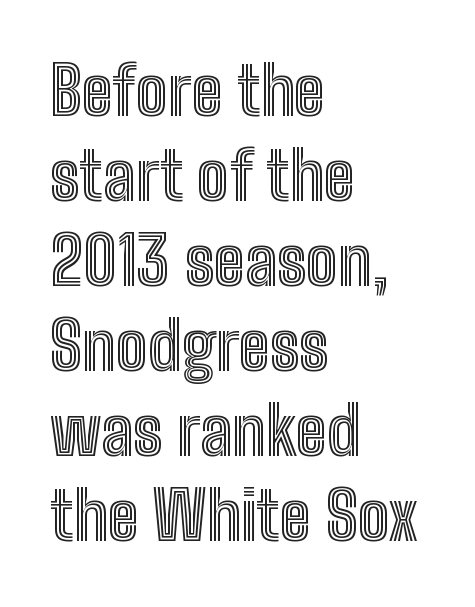
{"italic": "no", "width": "condensed", "x_height": "medium", "monospaced": "no", "underline": "no", "align": "left", "line_spacing": "normal", "line_spacing_ratio": 1.27, "letter_spacing": "normal", "letter_spacing_em": 0.0, "glyph_px": 67}
